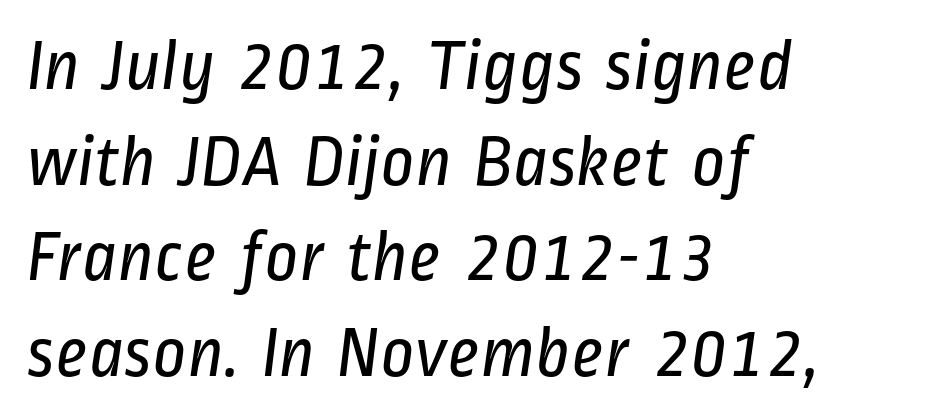
Q: Is the text bold? A: No.
Q: Is the typeface a serif or a sans-serif typeface? A: Sans-serif.
Q: Is the text underlined? A: No.
Q: How is the paragraph aligned? A: Left-aligned.
Q: Is the spacing between letters normal or unusually wide? A: Normal.
Q: Is the spacing between lines tight, normal or loose? A: Normal.
Q: Width (condensed, normal, or wide)? A: Condensed.
Q: Stroke contrast? A: Low.
Q: x-height? A: Medium.
Q: Monospaced? A: No.
